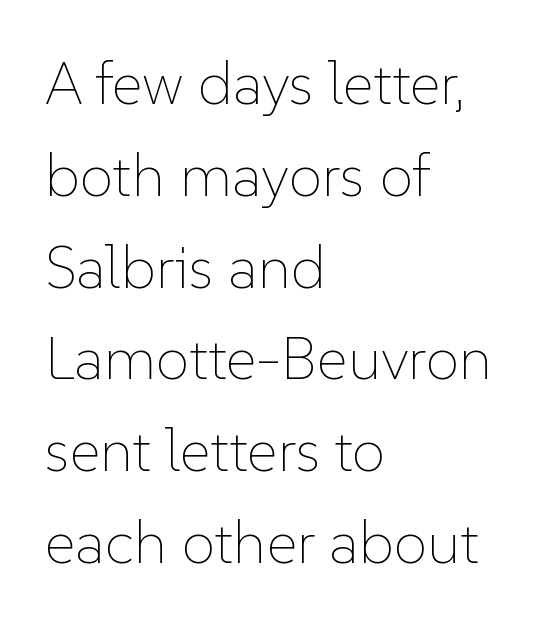
Q: Is the text bold? A: No.
Q: Is the text italic (slanted)? A: No, it is upright.
Q: Is the text underlined? A: No.
Q: How is the paragraph aligned? A: Left-aligned.
Q: Is the spacing between letters normal or unusually wide? A: Normal.
Q: Is the spacing between lines tight, normal or loose? A: Normal.
Q: Width (condensed, normal, or wide)? A: Normal.
Q: Stroke contrast? A: Low.
Q: x-height? A: Medium.
Q: Monospaced? A: No.
